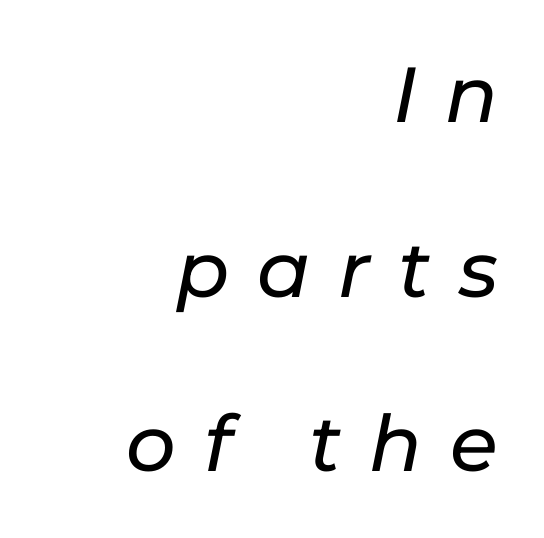
The image shows 78 px text type, italic (leaning right); set right-aligned, loose line spacing (2.24x), unusually wide letter spacing (+0.36 em), not underlined; low stroke contrast and a medium x-height.
